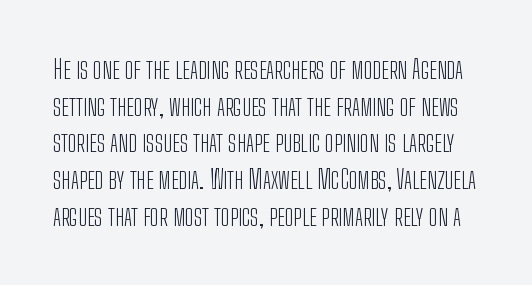
Q: Is the text bold? A: No.
Q: Is the text italic (slanted)? A: No, it is upright.
Q: Is the text underlined? A: No.
Q: Is the spacing between letters normal or unusually wide? A: Normal.
Q: Is the spacing between lines tight, normal or loose? A: Normal.
